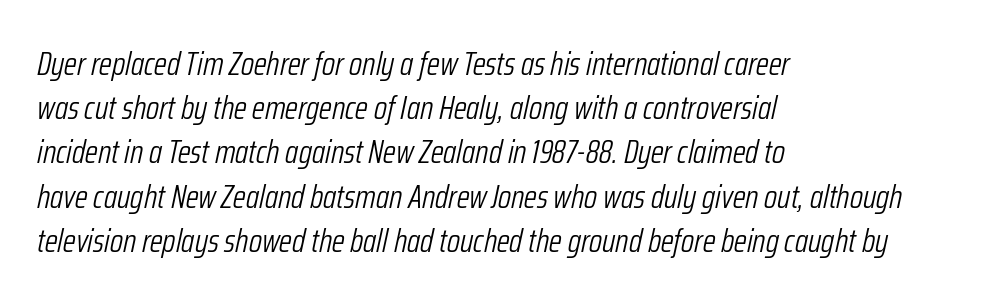
Q: Is the text bold? A: No.
Q: Is the text italic (slanted)? A: Yes, it leans right by about 12 degrees.
Q: Is the text underlined? A: No.
Q: How is the paragraph aligned? A: Left-aligned.
Q: Is the spacing between letters normal or unusually wide? A: Normal.
Q: Is the spacing between lines tight, normal or loose? A: Normal.
Q: Width (condensed, normal, or wide)? A: Condensed.
Q: Stroke contrast? A: Low.
Q: x-height? A: Medium.
Q: Monospaced? A: No.
